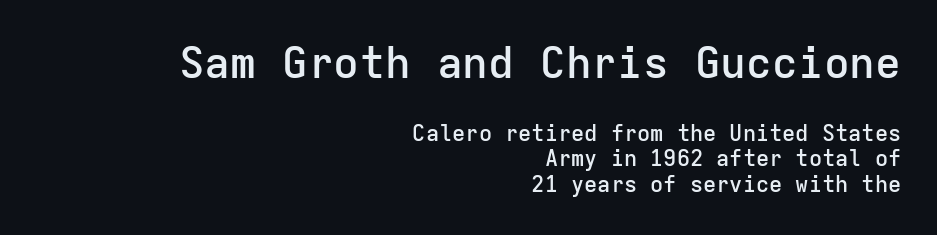
The passage shown is typed in a monospace face where columns stay perfectly aligned. Note: larger setting up top, smaller setting below. This rendering employs a face without finishing strokes, i.e., a sans-serif. You could barely slide anything between these rows.
